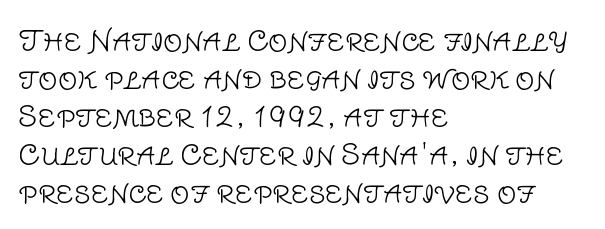
Q: Is the text bold? A: No.
Q: Is the text italic (slanted)? A: Yes.
Q: Is the text underlined? A: No.
Q: How is the paragraph aligned? A: Left-aligned.
Q: Is the spacing between letters normal or unusually wide? A: Normal.
Q: Is the spacing between lines tight, normal or loose? A: Normal.
